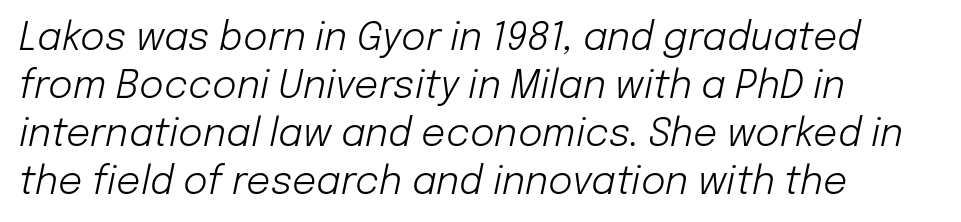
The image shows 38 px light type, italic (leaning right); set left-aligned, normal line spacing (1.26x), normal letter spacing, not underlined; low stroke contrast and a medium x-height.
